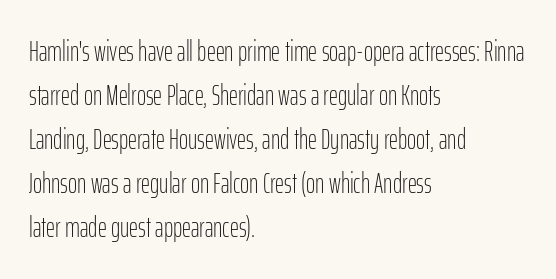
The image shows 28 px light, condensed sans-serif type, upright; set left-aligned, normal line spacing (1.57x), normal letter spacing, not underlined; low stroke contrast and a medium x-height.
